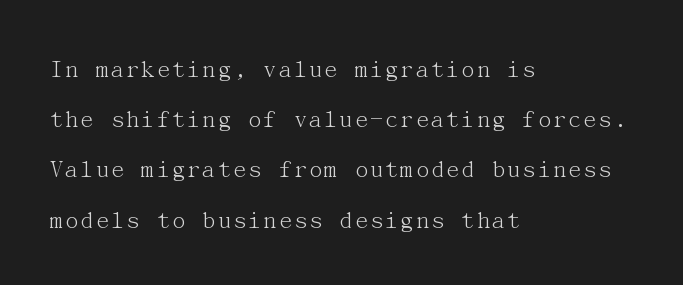
The image shows 26 px text type, upright; set left-aligned, loose line spacing (1.93x), normal letter spacing, not underlined.
